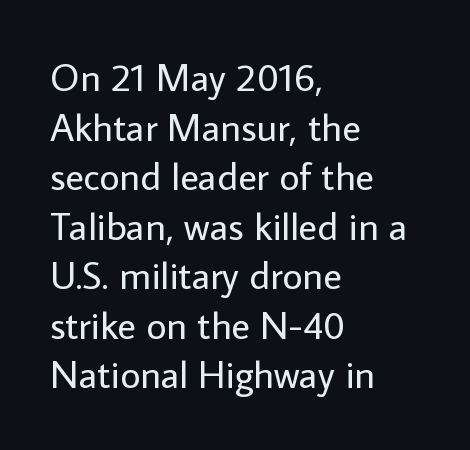
{"serif": "no", "italic": "no", "bold": "no", "weight": "regular", "width": "normal", "stroke_contrast": "low", "x_height": "medium", "monospaced": "no", "underline": "no", "align": "left", "line_spacing": "normal", "line_spacing_ratio": 1.27, "letter_spacing": "normal", "letter_spacing_em": 0.0, "glyph_px": 39}
